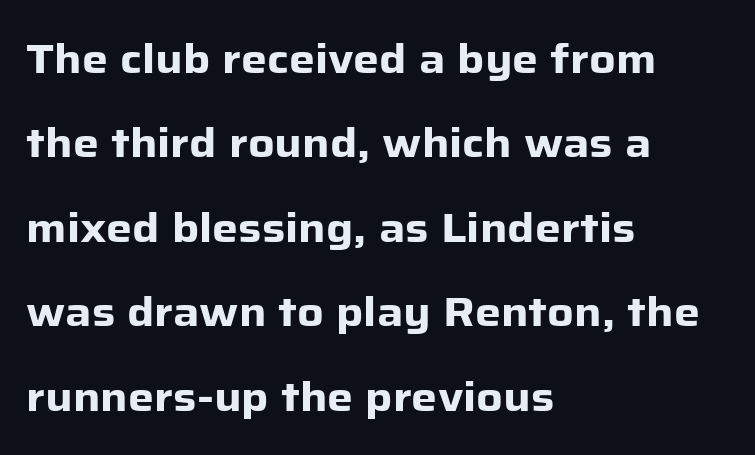
{"serif": "no", "italic": "no", "bold": "yes", "weight": "heavy", "width": "normal", "stroke_contrast": "low", "x_height": "medium", "monospaced": "no", "underline": "no", "align": "left", "line_spacing": "loose", "line_spacing_ratio": 2.06, "letter_spacing": "normal", "letter_spacing_em": 0.0, "glyph_px": 41}
